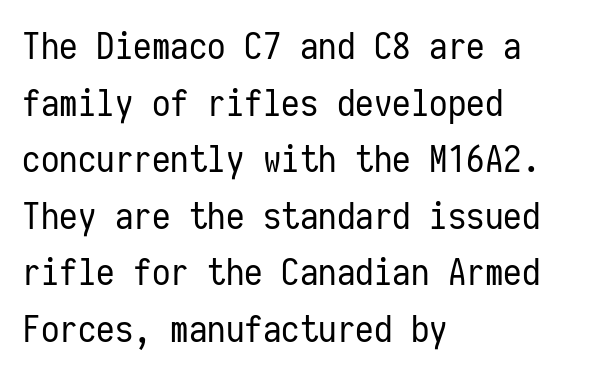
{"serif": "no", "italic": "no", "bold": "no", "weight": "regular", "width": "condensed", "stroke_contrast": "low", "x_height": "medium", "monospaced": "yes", "underline": "no", "align": "left", "line_spacing": "normal", "line_spacing_ratio": 1.53, "letter_spacing": "normal", "letter_spacing_em": 0.0, "glyph_px": 37}
